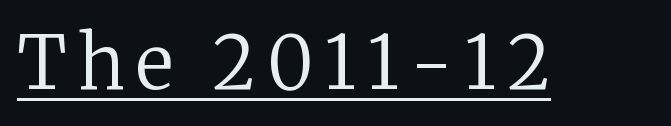
The rendering uses natural spacing where letterforms have individual widths. Posture: upright roman. Weight: not bold — regular or lighter. The characters display serif detailing at their extremities.
